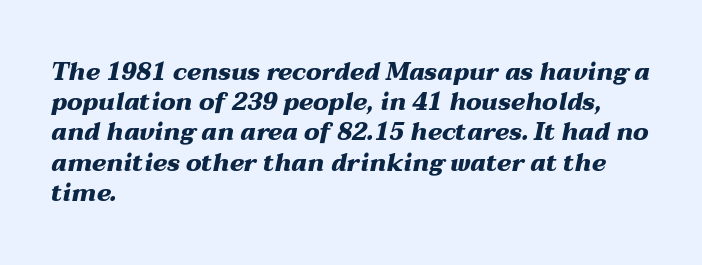
{"italic": "yes", "lean": "right", "slant_degrees": 12, "bold": "yes", "underline": "no", "align": "left", "line_spacing": "normal", "line_spacing_ratio": 1.26, "letter_spacing": "normal", "letter_spacing_em": 0.0, "glyph_px": 24}
